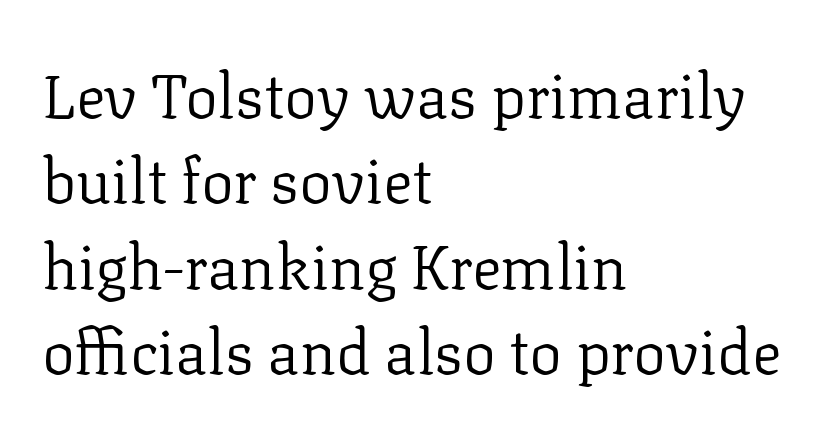
{"serif": "yes", "italic": "no", "bold": "no", "weight": "regular", "width": "normal", "stroke_contrast": "low", "x_height": "medium", "monospaced": "no", "underline": "no", "align": "left", "line_spacing": "normal", "line_spacing_ratio": 1.4, "letter_spacing": "normal", "letter_spacing_em": 0.0, "glyph_px": 61}
